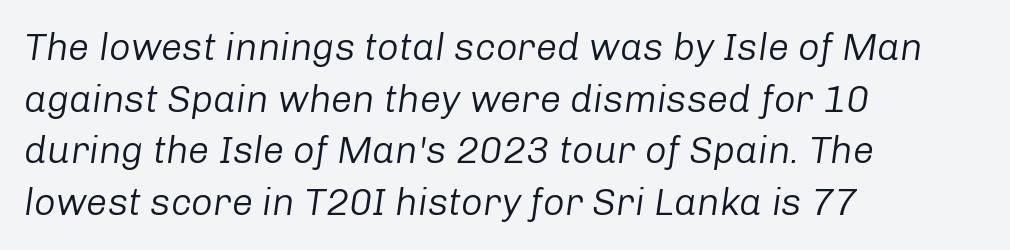
{"italic": "yes", "lean": "right", "slant_degrees": 8, "bold": "no", "weight": "regular", "width": "normal", "stroke_contrast": "low", "x_height": "medium", "monospaced": "no", "underline": "no", "align": "left", "line_spacing": "normal", "line_spacing_ratio": 1.36, "letter_spacing": "normal", "letter_spacing_em": 0.0, "glyph_px": 38}
